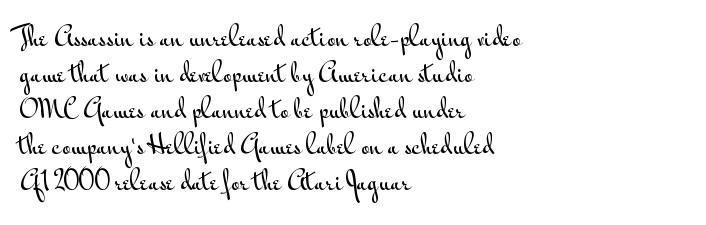
{"underline": "no", "align": "left", "line_spacing": "normal", "line_spacing_ratio": 1.5, "letter_spacing": "normal", "letter_spacing_em": 0.0, "glyph_px": 24}
